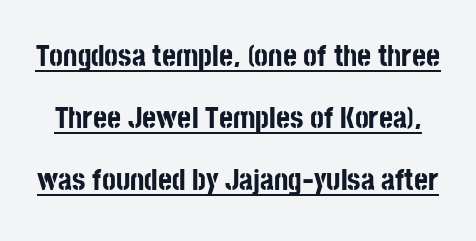
The image shows 30 px bold, condensed sans-serif type, upright; set loose line spacing (2.07x), normal letter spacing, underlined; low stroke contrast and a large x-height.
